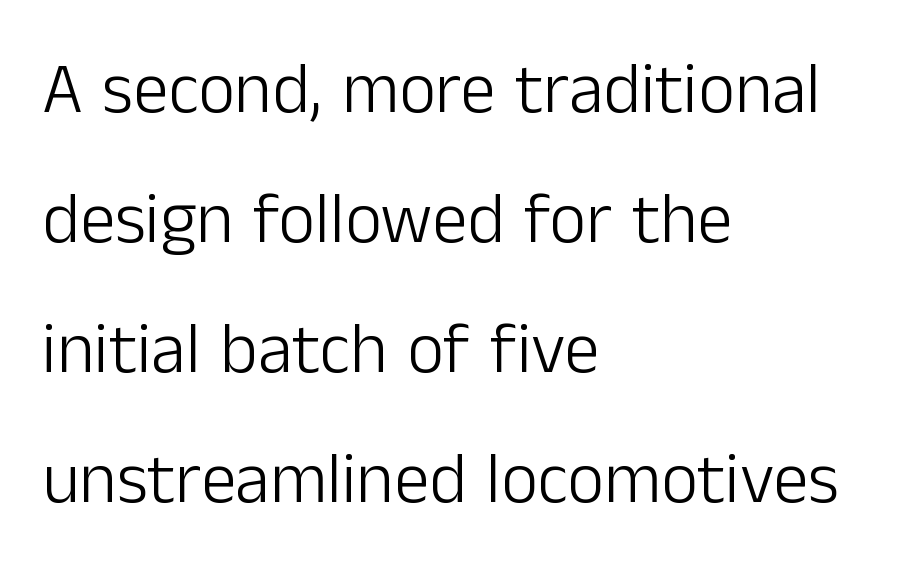
The image shows 71 px light sans-serif type, upright; set left-aligned, line spacing 1.83x, normal letter spacing, not underlined; low stroke contrast and a medium x-height.
